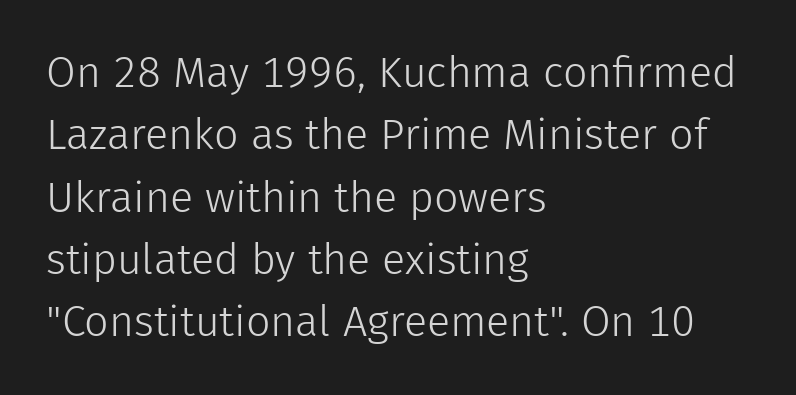
{"serif": "no", "italic": "no", "bold": "no", "weight": "light", "width": "normal", "stroke_contrast": "low", "x_height": "medium", "monospaced": "no", "underline": "no", "align": "left", "line_spacing": "normal", "line_spacing_ratio": 1.45, "letter_spacing": "normal", "letter_spacing_em": 0.0, "glyph_px": 43}
